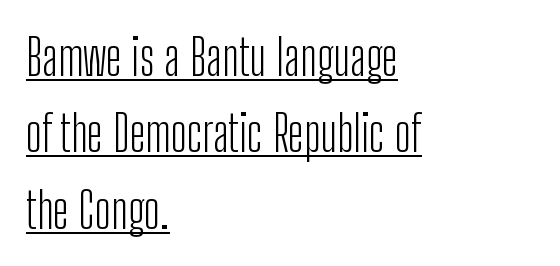
The image shows 50 px light, condensed sans-serif type, upright; set left-aligned, normal line spacing (1.53x), normal letter spacing, underlined; low stroke contrast and a medium x-height.
